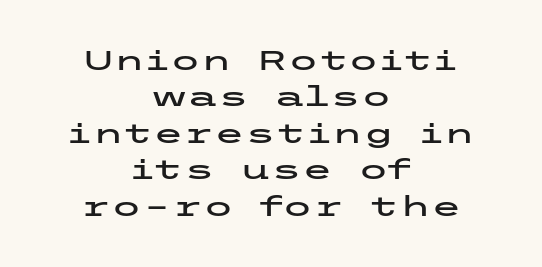
The vertical gap from one line to the next is medium. Style check: upright. Unmarked baselines from the first word to the last. Standard letterfit; no display-style spreading of the glyphs.
